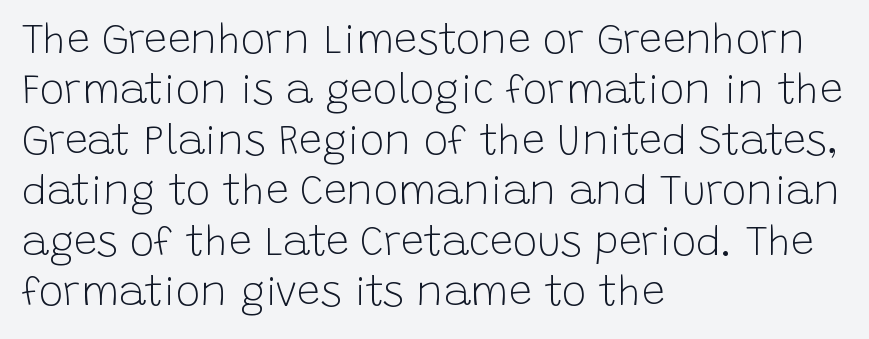
Q: Is the text bold? A: No.
Q: Is the text italic (slanted)? A: No, it is upright.
Q: Is the typeface a serif or a sans-serif typeface? A: Sans-serif.
Q: Is the text underlined? A: No.
Q: How is the paragraph aligned? A: Left-aligned.
Q: Is the spacing between letters normal or unusually wide? A: Normal.
Q: Width (condensed, normal, or wide)? A: Normal.
Q: Stroke contrast? A: Low.
Q: x-height? A: Large.
Q: Monospaced? A: No.
